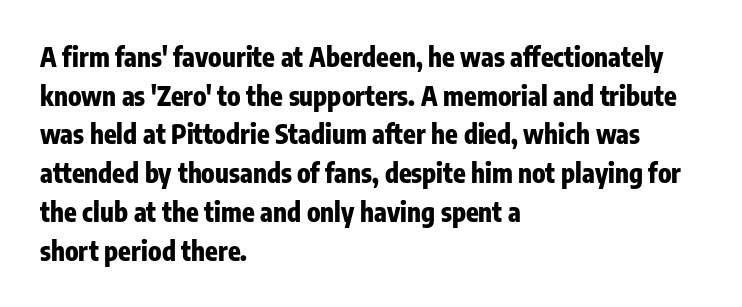
{"italic": "no", "bold": "yes", "underline": "no", "align": "left", "line_spacing": "normal", "line_spacing_ratio": 1.49, "letter_spacing": "normal", "letter_spacing_em": 0.0, "glyph_px": 26}
